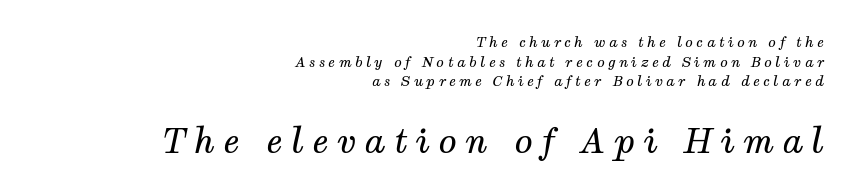
Horizontal bands of white between lines are of average thickness. Emphasis-style slanted type is in use. The letters advance in unequal steps, a hallmark of proportional type. If you drew a ruler down the right edge, every line would touch it. Loose tracking; the words dissolve into strings of separated letters. In this sample the second text group is rendered at the bigger scale.
